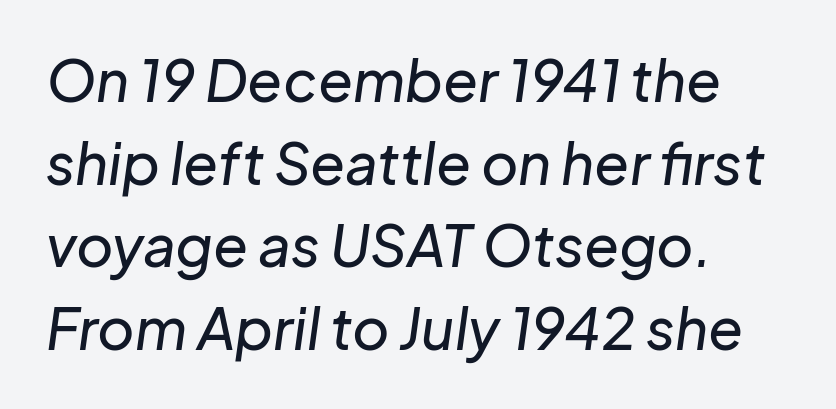
How would I describe the line gaps? Plain and ordinary. Slant detected: the letters are inclined. Spacing verdict: proportional, widths tailored to each character. Every row of glyphs begins at an identical x-position on the left. Check under the words: just untouched page. Compared with typical body copy, the letter spacing here is the same.
